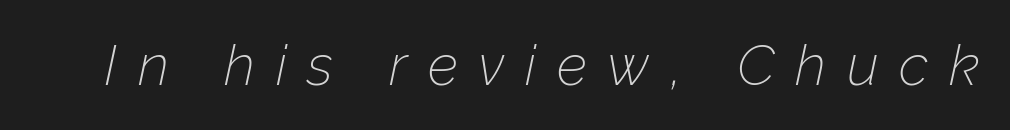
Summary of weight: not heavy and not bold. The horizontal fit of the characters is loose and conspicuously gappy. Varying glyph widths throughout — classic text-font behaviour. The typography opts for an oblique posture over an upright one.
